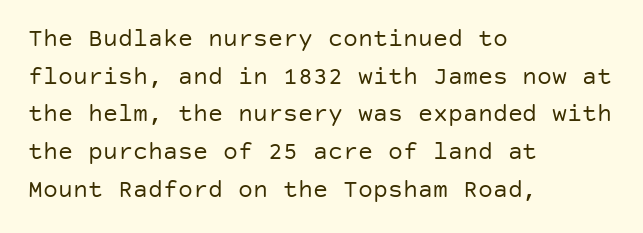
{"italic": "no", "bold": "no", "underline": "no", "align": "left", "line_spacing": "normal", "line_spacing_ratio": 1.51, "letter_spacing": "normal", "letter_spacing_em": 0.0, "glyph_px": 25}
